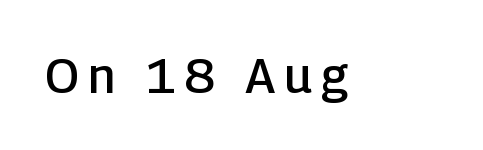
Descenders are the only things crossing below the line. Is this a fixed-width face? No — the glyphs have proportional, varying widths. Every stem runs plumb, perpendicular to the baseline. This is moderately heavy type, rendered in semibold. Observe the absence of serifs on each vertical stroke in this sample.
